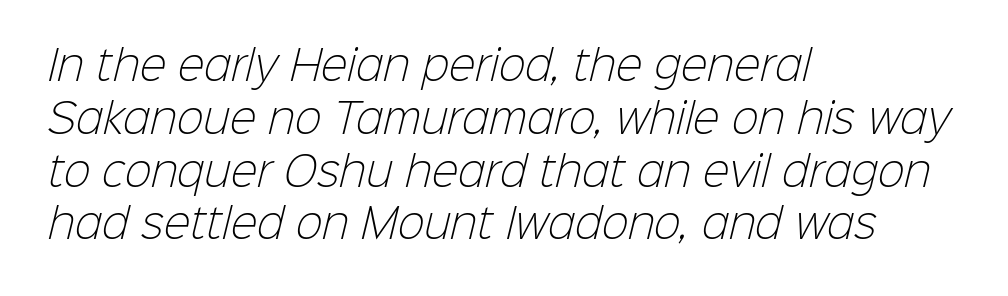
{"serif": "no", "bold": "no", "weight": "light", "width": "normal", "stroke_contrast": "low", "x_height": "medium", "monospaced": "no", "underline": "no", "align": "left", "line_spacing": "normal", "line_spacing_ratio": 1.32, "letter_spacing": "normal", "letter_spacing_em": 0.0, "glyph_px": 40}
